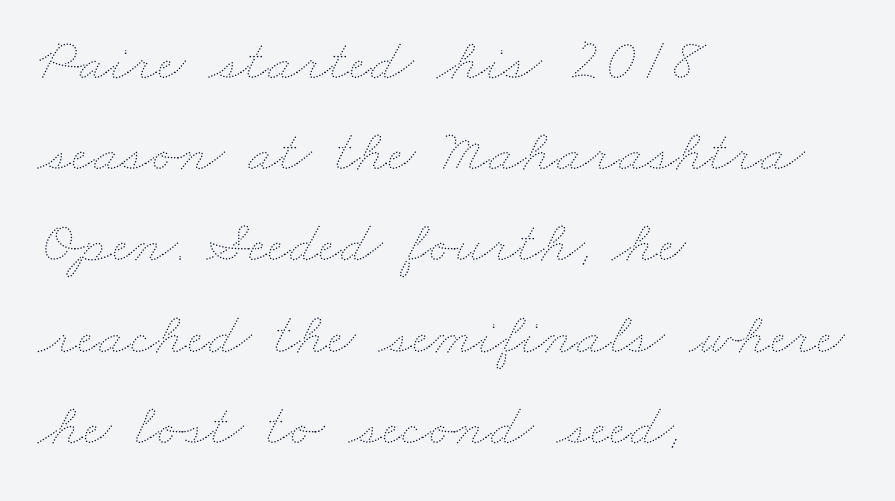
Teacher's note: observe the even left margin — that is flush-left alignment. Letters rest on an invisible, unmarked baseline. Summary of vertical rhythm: regular, with standard interline spacing. The letters sit at their default tracking, neither squeezed nor spread.
